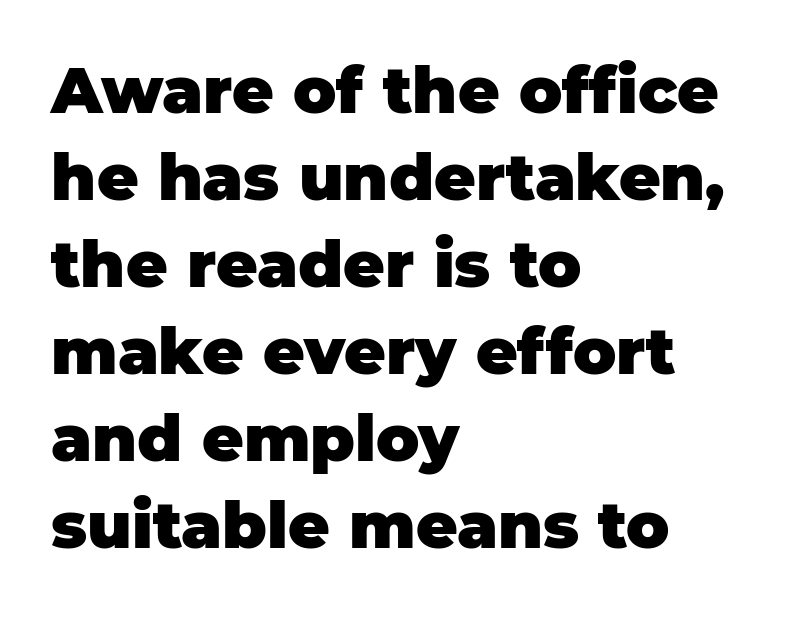
The image shows 64 px heavy sans-serif type, upright; set left-aligned, normal line spacing (1.36x), normal letter spacing, not underlined; low stroke contrast and a large x-height.
